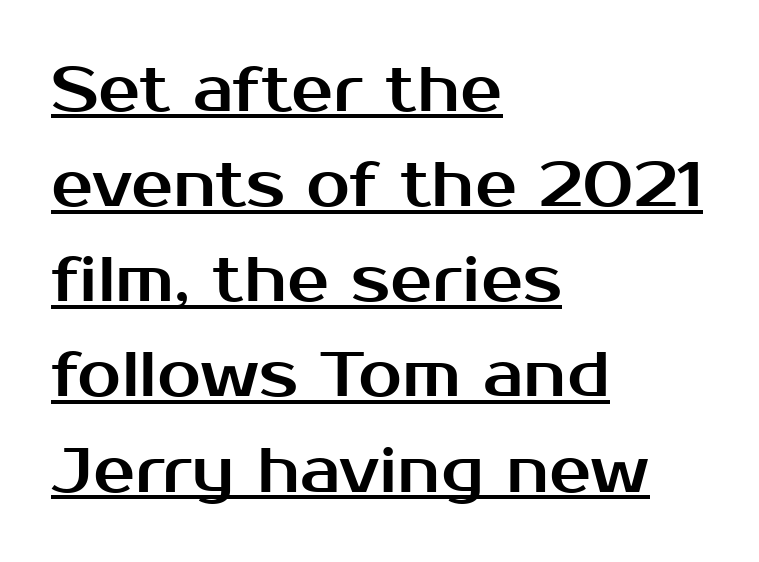
The typeface chosen for these lines omits serifs. Words appear dense and cohesive because spacing is normal. The letters stand straight up with perfectly vertical stems. A classic flush-left, rag-right setting is used for this passage. Is this a fixed-width face? No — the glyphs have proportional, varying widths. Every word sits above its own underline.
